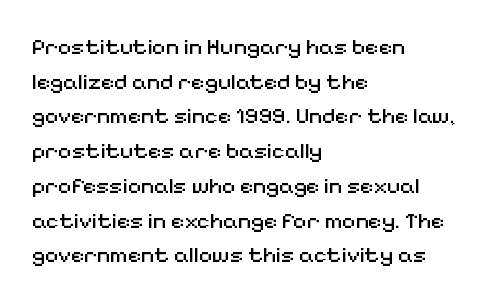
The image shows 23 px text type, upright; set left-aligned, normal line spacing (1.51x), normal letter spacing, not underlined.
